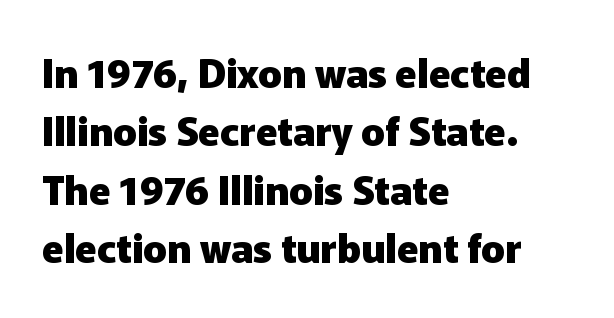
Q: Is the text bold? A: Yes.
Q: Is the text italic (slanted)? A: No, it is upright.
Q: Is the typeface a serif or a sans-serif typeface? A: Sans-serif.
Q: Is the text underlined? A: No.
Q: How is the paragraph aligned? A: Left-aligned.
Q: Is the spacing between letters normal or unusually wide? A: Normal.
Q: Is the spacing between lines tight, normal or loose? A: Normal.
Q: Width (condensed, normal, or wide)? A: Normal.
Q: Stroke contrast? A: Low.
Q: x-height? A: Medium.
Q: Monospaced? A: No.
